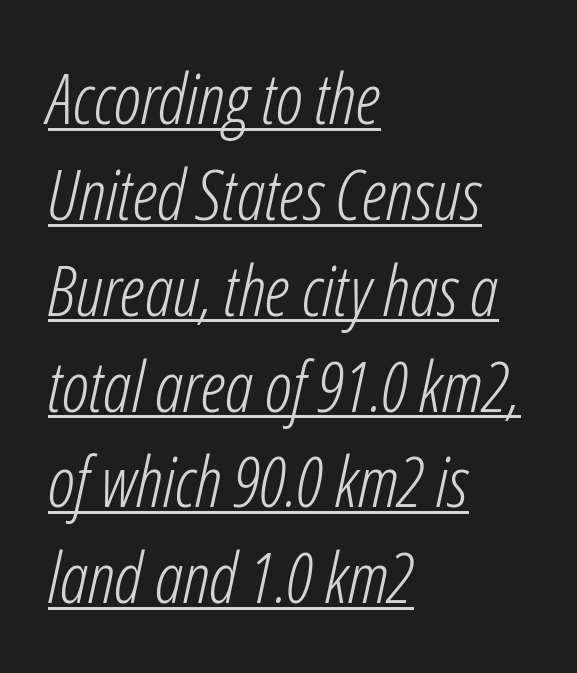
The image shows 71 px light, condensed type, italic (leaning right); set left-aligned, normal line spacing (1.35x), normal letter spacing, underlined; low stroke contrast and a medium x-height.
